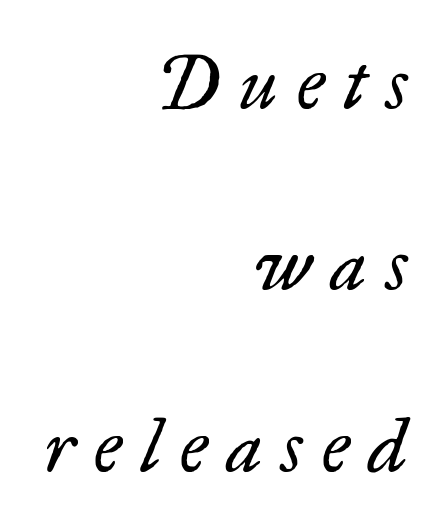
Character widths vary here, with narrow letters taking less room than wide ones. Regarding serifs, this sample has them. Nobody drew a line under any word here. Designer's note — italics engaged. Successive baselines arrive slowly, with a big drop between each. Is the letter spacing exaggerated? Yes — the characters are pushed far apart.
